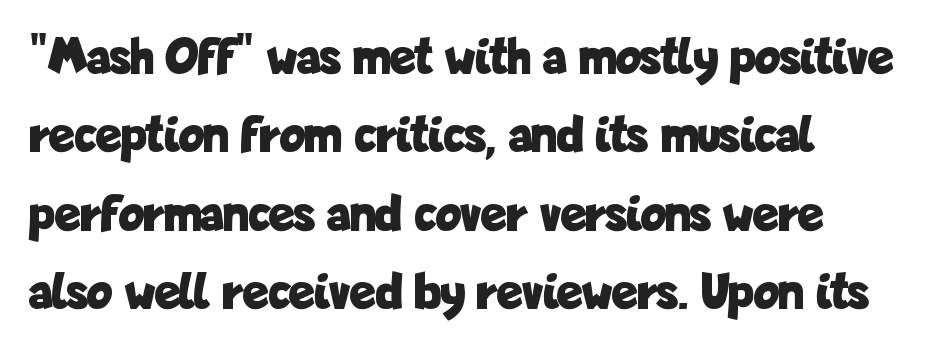
Clear beneath every line of the passage. Stroke thickness is high; the sample reads as a true bold. This rendering uses left alignment, leaving the right contour irregular. Check where the strokes stop: nothing finishes them off — pure sans.
